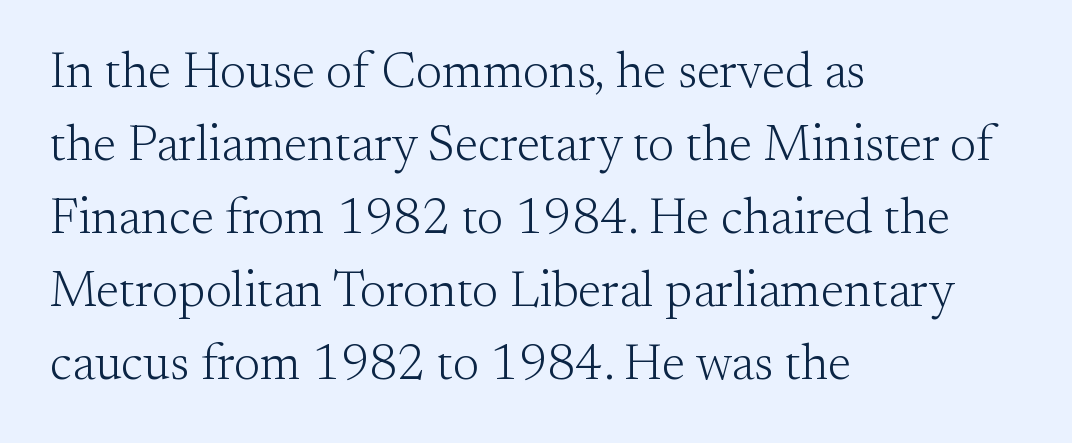
{"serif": "yes", "italic": "no", "bold": "no", "weight": "light", "width": "normal", "stroke_contrast": "medium", "x_height": "small", "monospaced": "no", "underline": "no", "align": "left", "line_spacing": "normal", "line_spacing_ratio": 1.46, "letter_spacing": "normal", "letter_spacing_em": 0.0, "glyph_px": 50}
